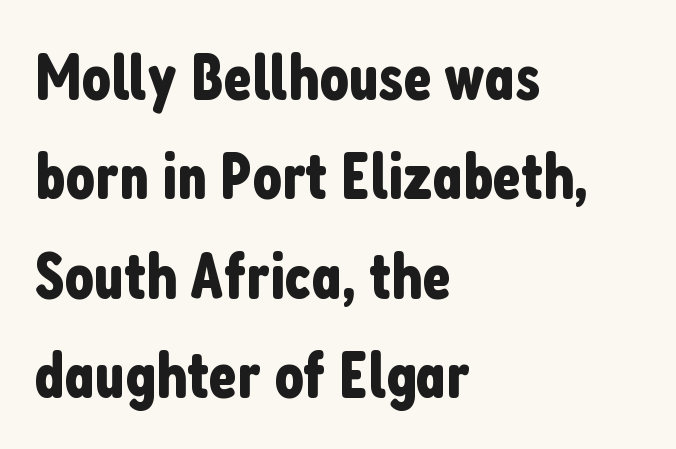
The image shows 65 px condensed sans-serif type, upright; set left-aligned, normal line spacing (1.53x), normal letter spacing, not underlined; low stroke contrast and a medium x-height.
